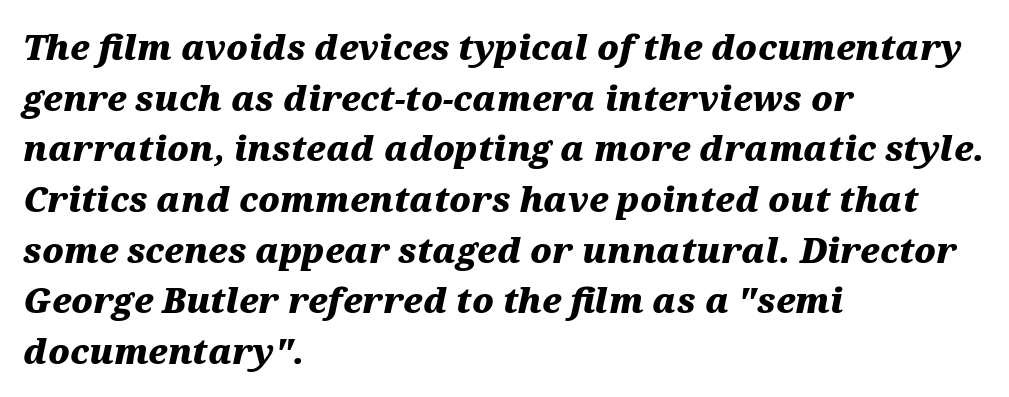
Q: Is the text bold? A: Yes.
Q: Is the text italic (slanted)? A: Yes, it leans right by about 12 degrees.
Q: Is the text underlined? A: No.
Q: How is the paragraph aligned? A: Left-aligned.
Q: Is the spacing between letters normal or unusually wide? A: Normal.
Q: Is the spacing between lines tight, normal or loose? A: Normal.
Q: Width (condensed, normal, or wide)? A: Wide.
Q: Stroke contrast? A: Medium.
Q: x-height? A: Medium.
Q: Monospaced? A: No.
